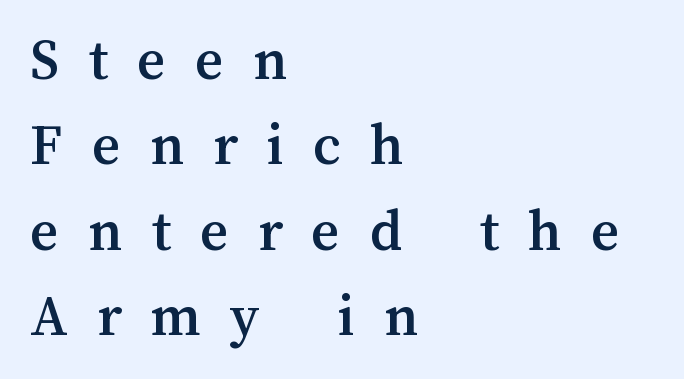
{"italic": "no", "width": "normal", "stroke_contrast": "medium", "x_height": "medium", "monospaced": "no", "underline": "no", "align": "left", "line_spacing": "normal", "line_spacing_ratio": 1.4, "letter_spacing": "wide", "letter_spacing_em": 0.48, "glyph_px": 61}
